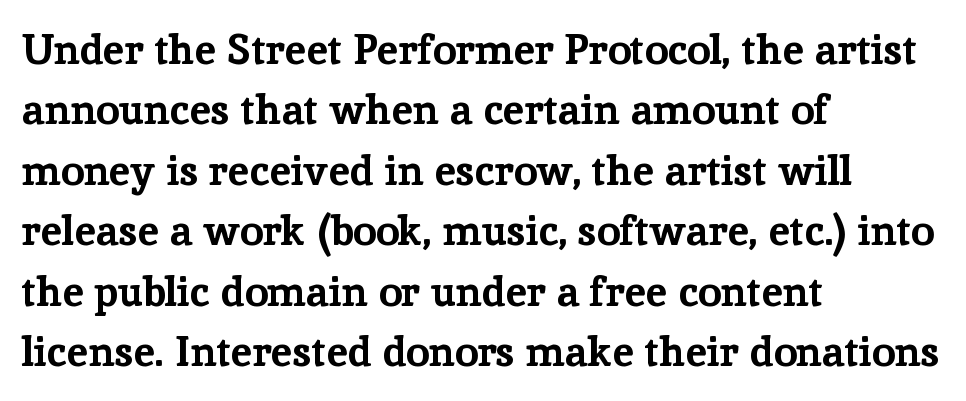
{"serif": "yes", "italic": "no", "bold": "yes", "weight": "bold", "width": "normal", "stroke_contrast": "low", "x_height": "medium", "monospaced": "no", "underline": "no", "align": "left", "line_spacing": "normal", "line_spacing_ratio": 1.44, "letter_spacing": "normal", "letter_spacing_em": 0.0, "glyph_px": 42}
